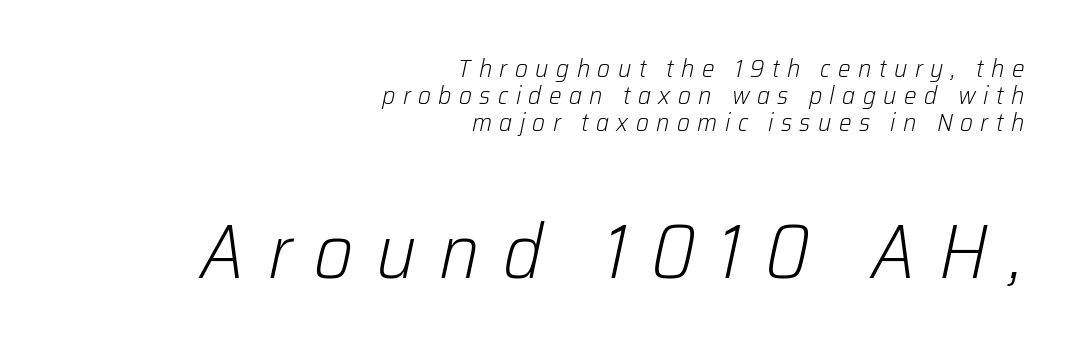
The image shows 76 px light type, italic (leaning right); set right-aligned, tight line spacing (1.09x), unusually wide letter spacing (+0.3 em), not underlined; the second (bottom) block is 3.04x larger; low stroke contrast and a medium x-height.
